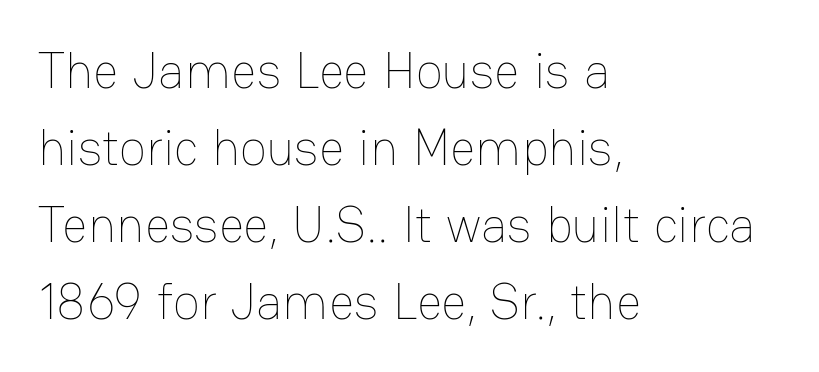
The image shows 50 px thin type, upright; set left-aligned, normal line spacing (1.54x), normal letter spacing, not underlined; low stroke contrast and a medium x-height.
